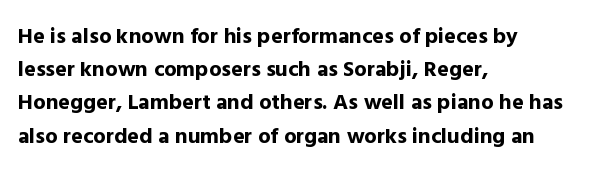
{"italic": "no", "bold": "yes", "underline": "no", "align": "left", "line_spacing": "normal", "line_spacing_ratio": 1.51, "letter_spacing": "normal", "letter_spacing_em": 0.0, "glyph_px": 22}
